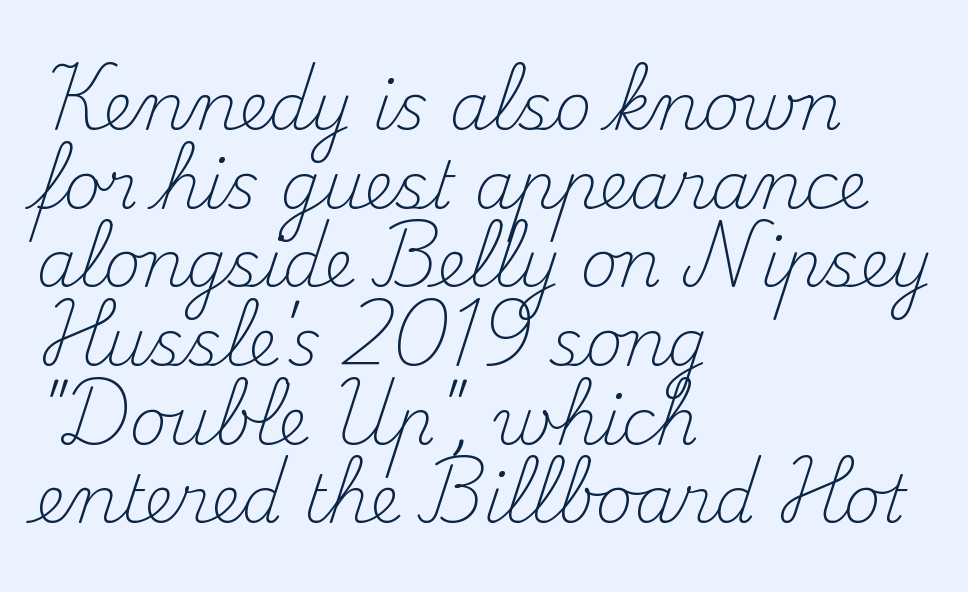
The image shows 65 px light serif type; set left-aligned, line spacing 1.21x, normal letter spacing, not underlined; medium stroke contrast and a small x-height.
